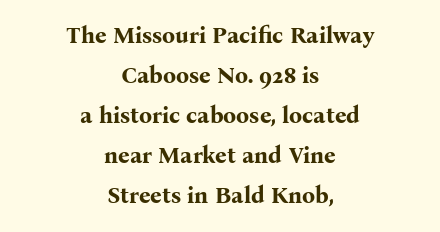
The typesetter chose a symmetrical, centered arrangement here. Underline: absent. You could call the tracking neutral — neither tight nor loose. Pretty heavy lettering here — definitely bold.
